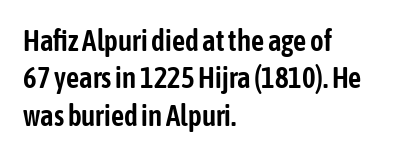
Descenders are the only things crossing below the line. Rendered with straight, roman letterforms. The letters advance in unequal steps, a hallmark of proportional type. The gaps between neighbouring characters are ordinary and unremarkable. Are there feet on the stems? There aren't — it's a sans.
